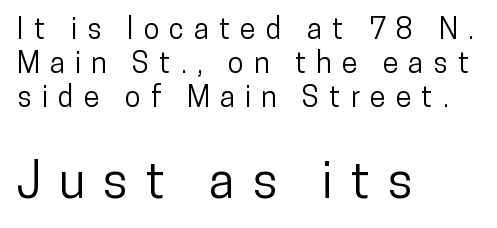
In CSS terms this would be text-align: left. What stands out about the letter spacing? Its width — letters are far apart. The following chunk of copy outweighs the initial chunk in type size. Underline: absent. Proportional: the letters do not fall into vertical columns.
